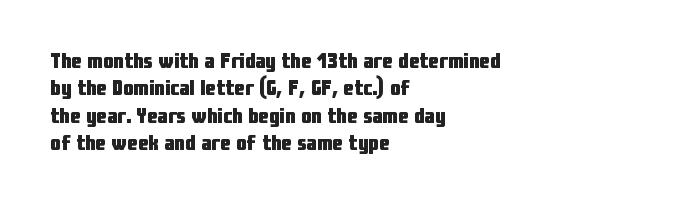
The image shows 21 px bold type, upright; set left-aligned, normal line spacing (1.3x), normal letter spacing, not underlined.
